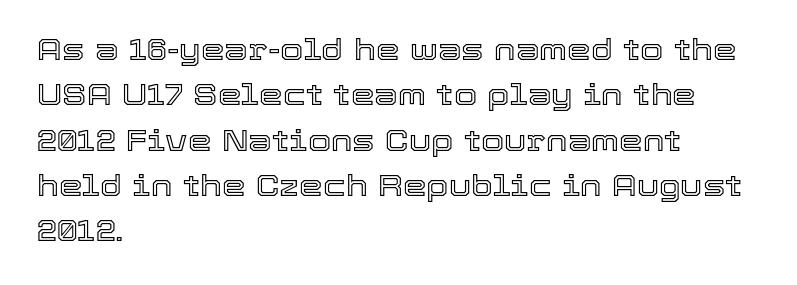
If you drew a ruler down the left edge, every line would touch it. The foot of each line stays bare and open. Is this a fixed-width face? No — the glyphs have proportional, varying widths. Upright lettering throughout. How would I describe the line gaps? Plain and ordinary. No extra tracking has been applied to these lines.
